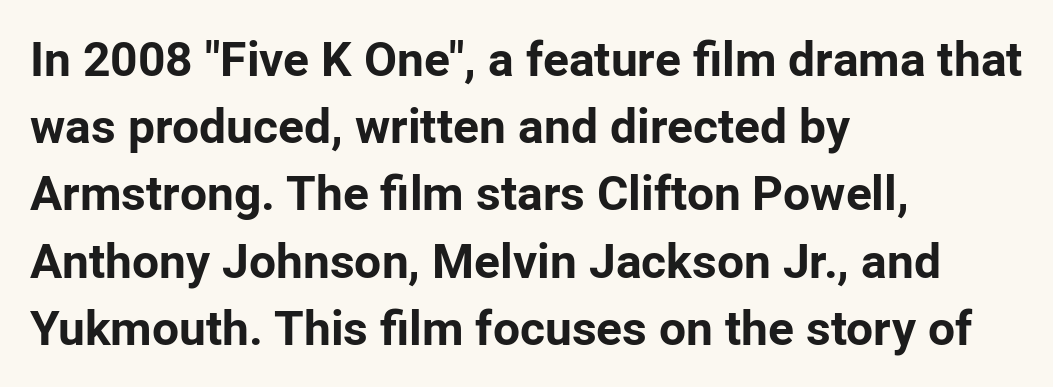
Do the characters align in a grid? No, the font is proportional. Spacing between characters is what you'd get straight out of the box. Strong, thick strokes mark this as bold type. Vertically, the passage feels balanced, rows spaced as you'd expect. Check where the strokes stop: nothing finishes them off — pure sans.
